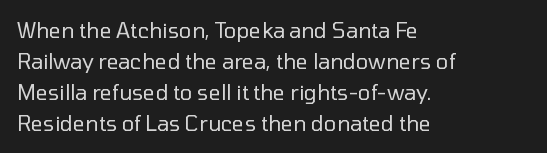
If you drew a line through each stem, it would be perfectly vertical. Leftover space on each line is placed entirely after the last word. The vertical gap from one line to the next is medium. The specimen omits any rule beneath the text block's lines.
